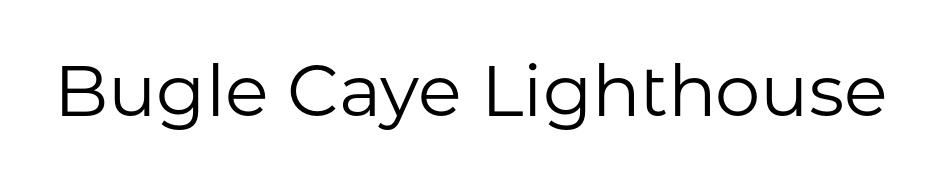
Compared with a typical body face, this is equally light or lighter still. This sample has the flowing, uneven cadence of proportional lettering. No italicization has been applied; the sample stays upright. Letterform terminals end flat and unadorned throughout the passage. The foot of each line stays bare and open.
